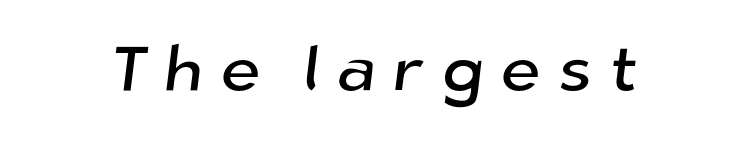
The image shows 64 px sans-serif type; set unusually wide letter spacing (+0.26 em), not underlined; low stroke contrast and a medium x-height.
